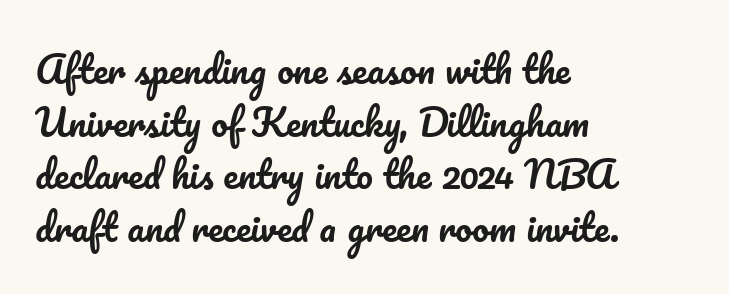
The image shows 37 px text type; set left-aligned, normal line spacing (1.42x), normal letter spacing, not underlined; low stroke contrast and a small x-height.
